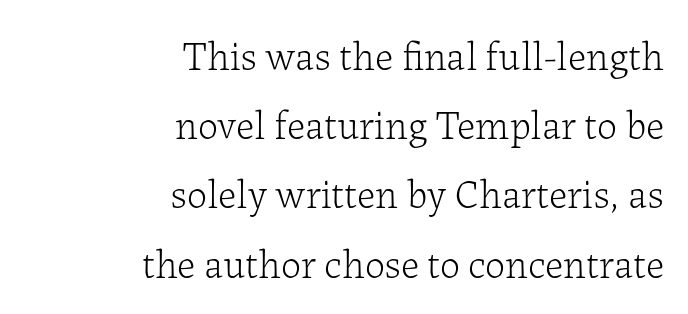
Q: Is the text bold? A: No.
Q: Is the text italic (slanted)? A: No, it is upright.
Q: Is the typeface a serif or a sans-serif typeface? A: Serif.
Q: Is the text underlined? A: No.
Q: How is the paragraph aligned? A: Right-aligned.
Q: Is the spacing between letters normal or unusually wide? A: Normal.
Q: Width (condensed, normal, or wide)? A: Normal.
Q: Stroke contrast? A: Low.
Q: x-height? A: Medium.
Q: Monospaced? A: No.
